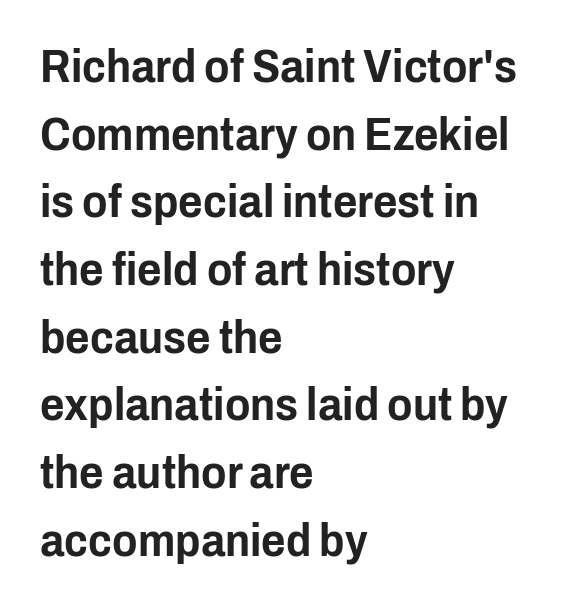
Q: Is the text italic (slanted)? A: No, it is upright.
Q: Is the typeface a serif or a sans-serif typeface? A: Sans-serif.
Q: Is the text underlined? A: No.
Q: How is the paragraph aligned? A: Left-aligned.
Q: Is the spacing between letters normal or unusually wide? A: Normal.
Q: Is the spacing between lines tight, normal or loose? A: Normal.
Q: Width (condensed, normal, or wide)? A: Condensed.
Q: Stroke contrast? A: Low.
Q: x-height? A: Medium.
Q: Monospaced? A: No.
